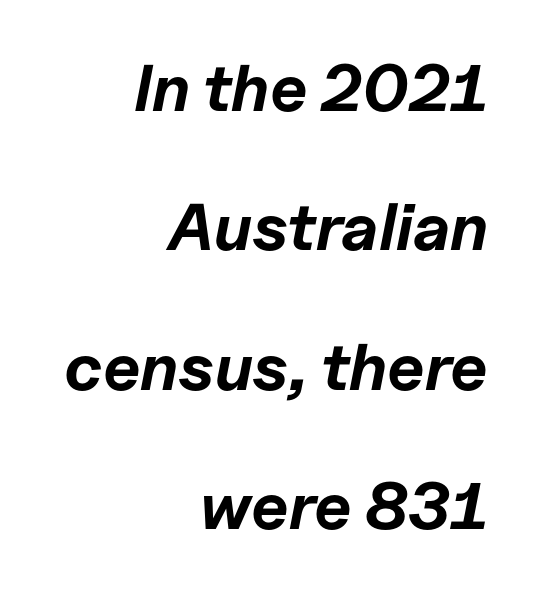
{"italic": "yes", "lean": "right", "slant_degrees": 11, "bold": "yes", "weight": "bold", "width": "normal", "stroke_contrast": "low", "x_height": "medium", "monospaced": "no", "underline": "no", "align": "right", "line_spacing": "loose", "line_spacing_ratio": 2.11, "letter_spacing": "normal", "letter_spacing_em": 0.0, "glyph_px": 66}
